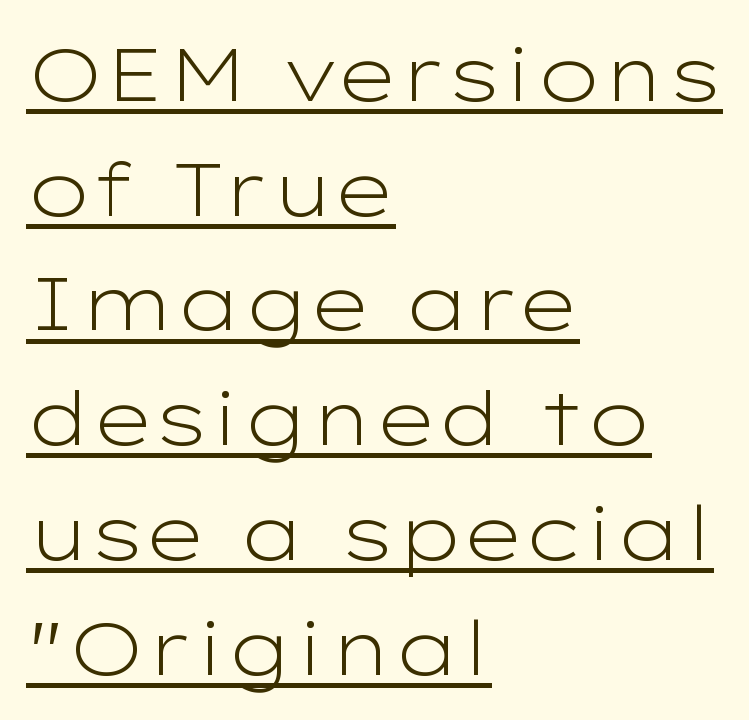
{"serif": "no", "italic": "no", "bold": "no", "weight": "light", "width": "wide", "stroke_contrast": "low", "x_height": "medium", "monospaced": "no", "underline": "yes", "align": "left", "line_spacing": "normal", "line_spacing_ratio": 1.53, "letter_spacing": "normal", "letter_spacing_em": 0.0, "glyph_px": 75}
